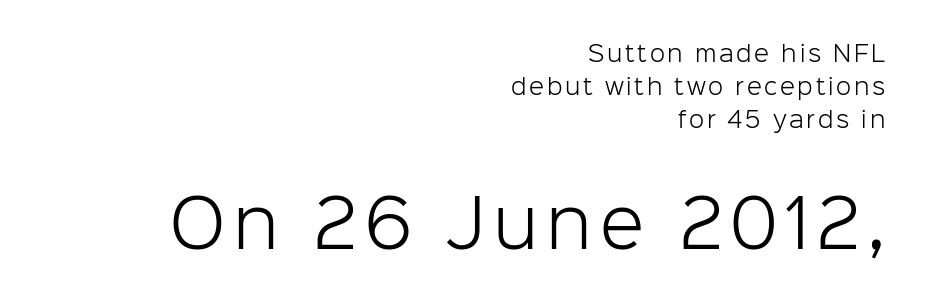
Q: Is the text bold? A: No.
Q: Is the text italic (slanted)? A: No, it is upright.
Q: Is the typeface a serif or a sans-serif typeface? A: Sans-serif.
Q: Is the text underlined? A: No.
Q: How is the paragraph aligned? A: Right-aligned.
Q: Is the spacing between lines tight, normal or loose? A: Normal.
Q: Which block of text is set in a larger size, the first (top) or the second (bottom)? A: The second (bottom) one.
Q: Width (condensed, normal, or wide)? A: Normal.
Q: Stroke contrast? A: Low.
Q: x-height? A: Medium.
Q: Monospaced? A: No.
